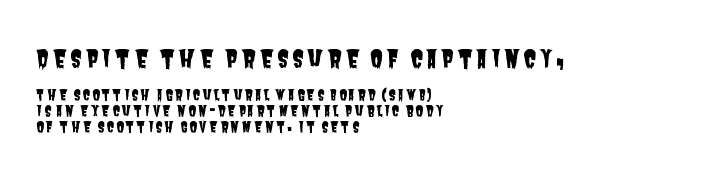
The image shows 24 px text type; set left-aligned, tight line spacing (1.13x), not underlined; the first (top) block is 1.71x larger.
